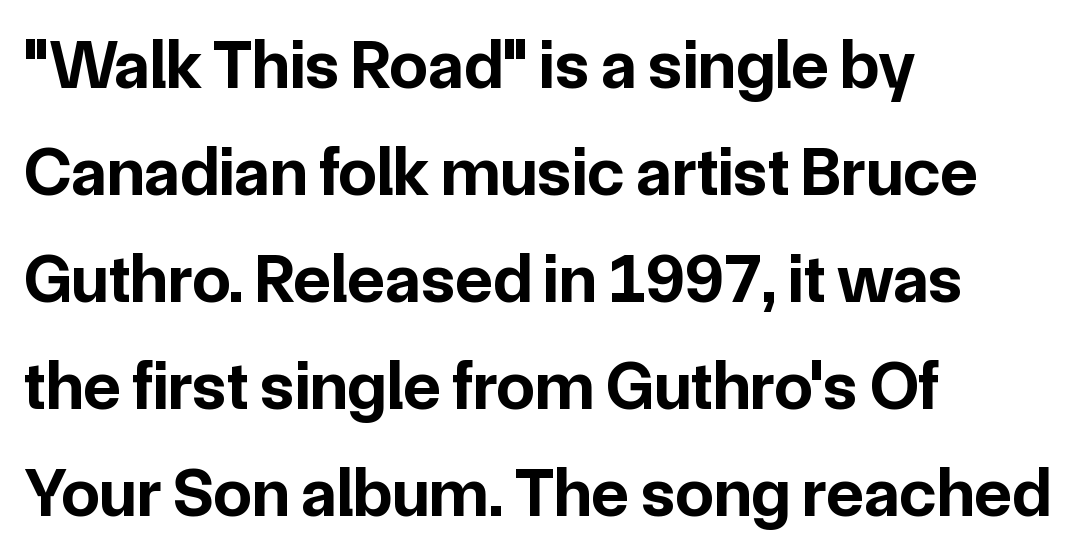
The image shows 69 px bold sans-serif type, upright; set left-aligned, normal line spacing (1.55x), normal letter spacing, not underlined; low stroke contrast and a medium x-height.
